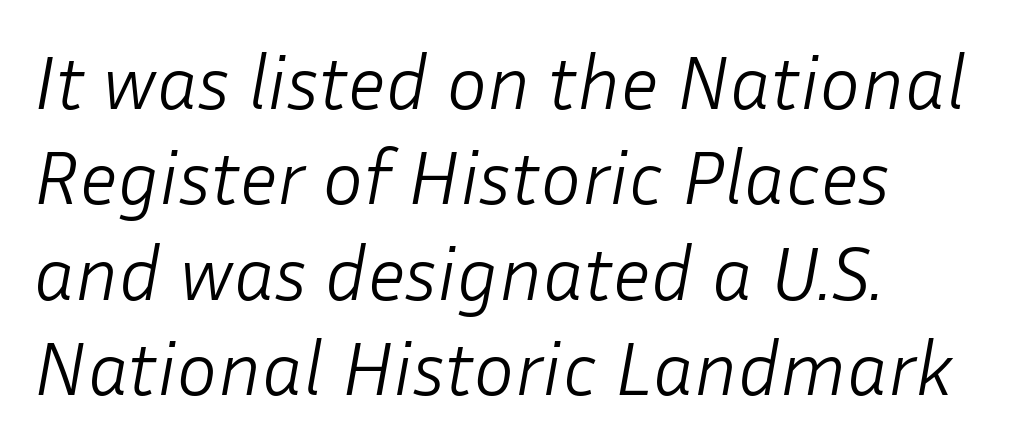
The image shows 77 px light type, italic (leaning right); set left-aligned, line spacing 1.24x, normal letter spacing, not underlined; low stroke contrast and a medium x-height.
